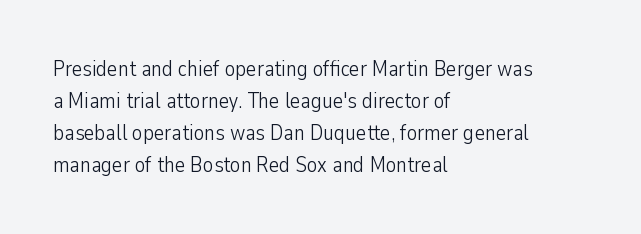
Weight: in the light-to-regular range. These lines keep a tight, regular rhythm from letter to letter. Any mark beneath the type? The region is blank. Left-aligned paragraph, ragged on the right. If you drew a line through each stem, it would be perfectly vertical. Honestly, the row spacing looks completely unremarkable.
